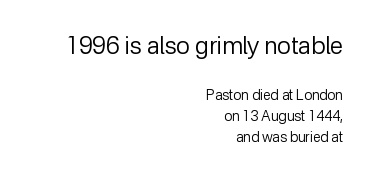
{"italic": "no", "bold": "no", "underline": "no", "align": "right", "line_spacing": "normal", "line_spacing_ratio": 1.47, "letter_spacing": "normal", "letter_spacing_em": 0.0, "larger_block": "first", "size_ratio": 1.71, "glyph_px": 24}
